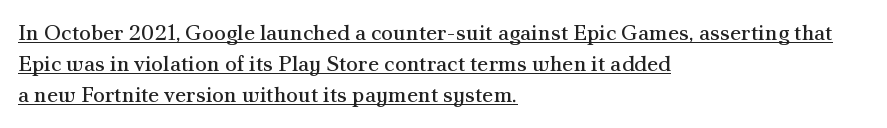
{"italic": "no", "bold": "no", "underline": "yes", "align": "left", "line_spacing": "normal", "line_spacing_ratio": 1.42, "letter_spacing": "normal", "letter_spacing_em": 0.0, "glyph_px": 22}
